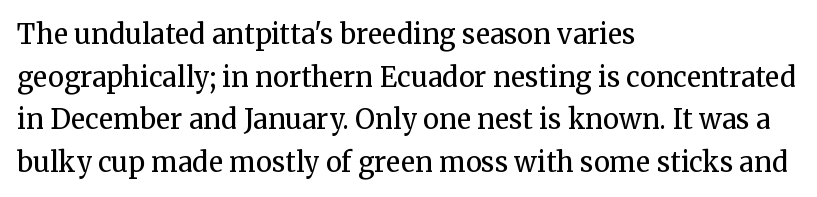
{"italic": "no", "bold": "no", "underline": "no", "align": "left", "line_spacing": "normal", "line_spacing_ratio": 1.58, "letter_spacing": "normal", "letter_spacing_em": 0.0, "glyph_px": 27}
